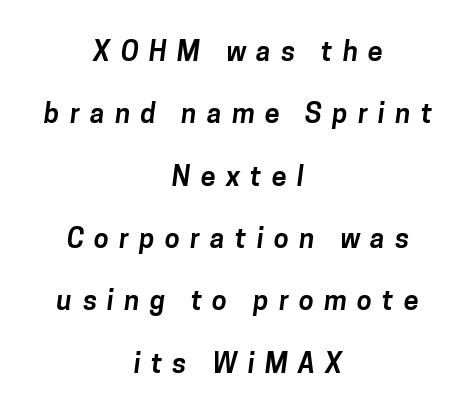
The image shows 27 px bold type; set centered, loose line spacing (2.31x), unusually wide letter spacing (+0.38 em), not underlined.
